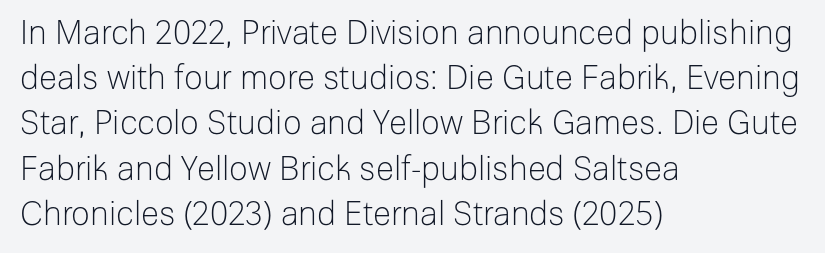
{"serif": "no", "italic": "no", "bold": "no", "weight": "light", "width": "normal", "stroke_contrast": "low", "x_height": "medium", "monospaced": "no", "underline": "no", "align": "left", "line_spacing": "normal", "line_spacing_ratio": 1.37, "letter_spacing": "normal", "letter_spacing_em": 0.0, "glyph_px": 33}
